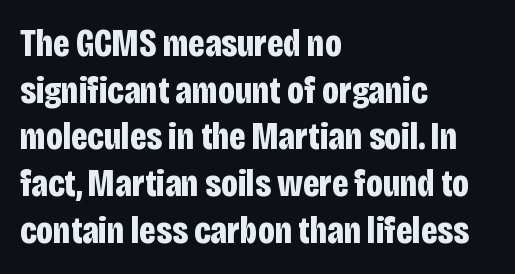
{"serif": "no", "italic": "no", "bold": "yes", "weight": "bold", "width": "condensed", "stroke_contrast": "low", "x_height": "large", "monospaced": "no", "underline": "no", "align": "left", "line_spacing_ratio": 1.23, "letter_spacing": "normal", "letter_spacing_em": 0.0, "glyph_px": 38}
